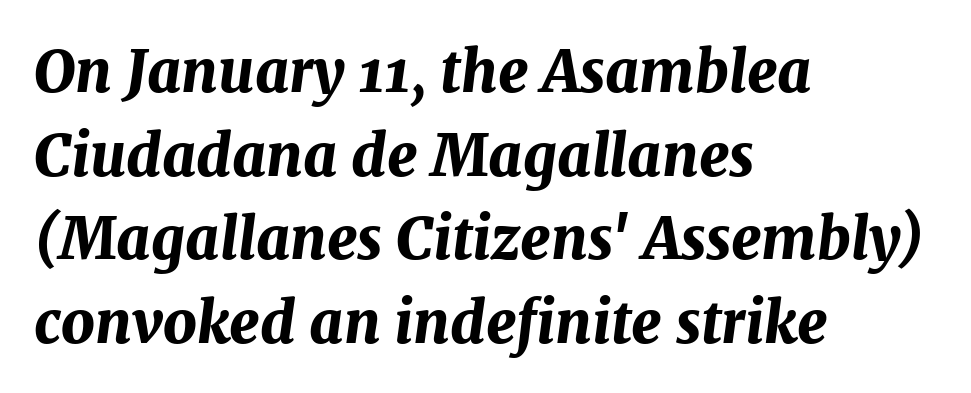
Q: Is the text bold? A: Yes.
Q: Is the text italic (slanted)? A: Yes, it leans right by about 7 degrees.
Q: Is the text underlined? A: No.
Q: How is the paragraph aligned? A: Left-aligned.
Q: Is the spacing between letters normal or unusually wide? A: Normal.
Q: Is the spacing between lines tight, normal or loose? A: Normal.
Q: Width (condensed, normal, or wide)? A: Normal.
Q: Stroke contrast? A: Medium.
Q: x-height? A: Medium.
Q: Monospaced? A: No.
